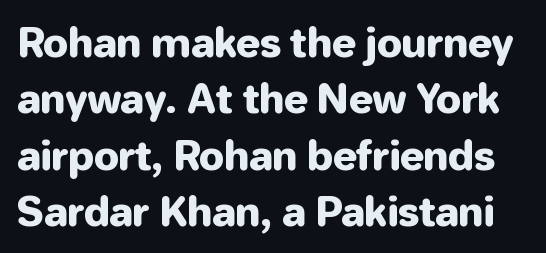
Q: Is the text italic (slanted)? A: No, it is upright.
Q: Is the typeface a serif or a sans-serif typeface? A: Sans-serif.
Q: Is the text underlined? A: No.
Q: Is the spacing between letters normal or unusually wide? A: Normal.
Q: Is the spacing between lines tight, normal or loose? A: Normal.
Q: Width (condensed, normal, or wide)? A: Normal.
Q: Stroke contrast? A: Low.
Q: x-height? A: Medium.
Q: Monospaced? A: No.
